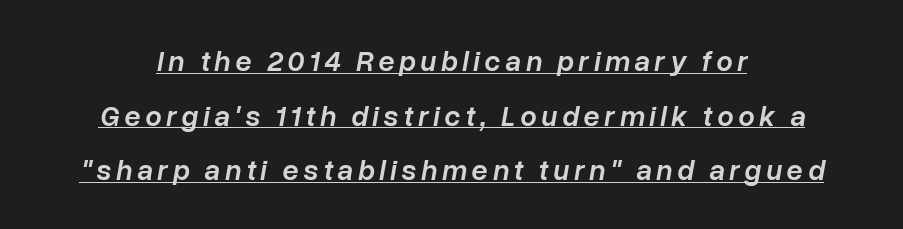
Q: Is the text bold? A: Semi-bold.
Q: Is the text italic (slanted)? A: Yes, it leans right by about 10 degrees.
Q: Is the text underlined? A: Yes.
Q: Width (condensed, normal, or wide)? A: Normal.
Q: Stroke contrast? A: Low.
Q: x-height? A: Medium.
Q: Monospaced? A: No.
